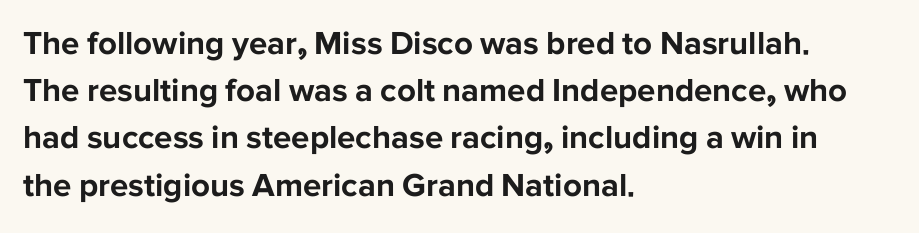
{"serif": "no", "italic": "no", "bold": "yes", "weight": "bold", "width": "normal", "stroke_contrast": "low", "x_height": "medium", "monospaced": "no", "underline": "no", "align": "left", "line_spacing": "normal", "line_spacing_ratio": 1.43, "letter_spacing": "normal", "letter_spacing_em": 0.0, "glyph_px": 33}
